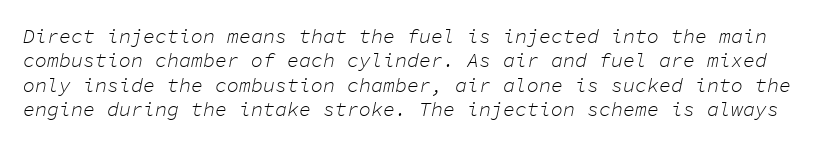
The image shows 20 px text type, italic (leaning right); set line spacing 1.22x, normal letter spacing, not underlined.
